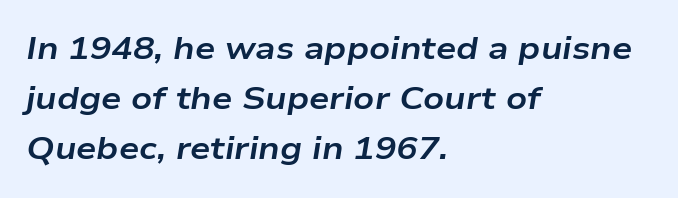
The image shows 32 px bold, wide type, italic (leaning right); set left-aligned, normal line spacing (1.57x), normal letter spacing, not underlined; low stroke contrast and a medium x-height.
